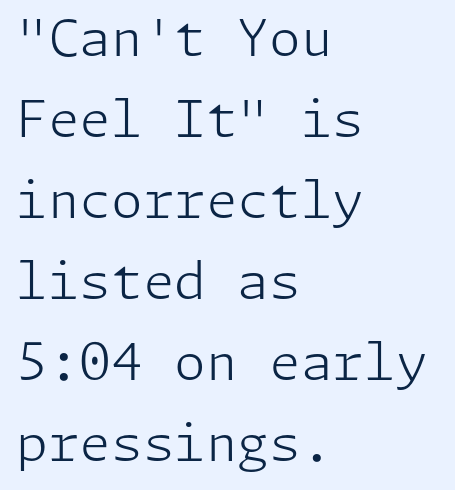
The image shows 51 px light sans-serif type, upright; set left-aligned, normal line spacing (1.59x), normal letter spacing, not underlined; low stroke contrast and a medium x-height.
